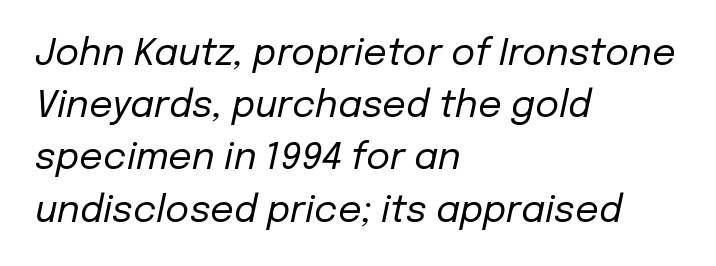
The image shows 37 px regular-weight type, italic (leaning right); set left-aligned, normal line spacing (1.41x), normal letter spacing, not underlined; low stroke contrast and a medium x-height.
